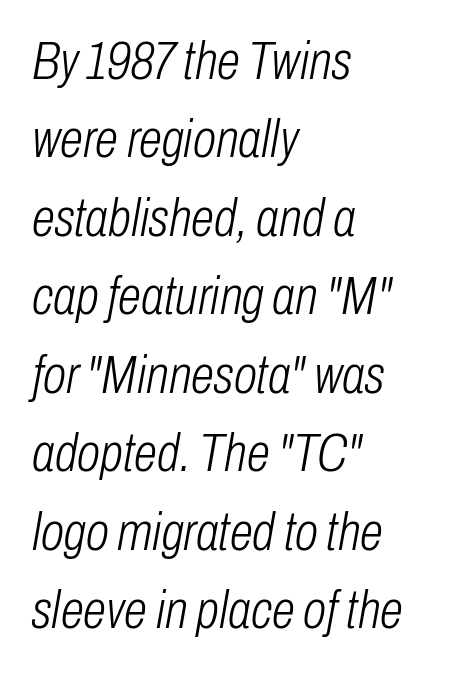
The image shows 53 px light, condensed type, italic (leaning right); set left-aligned, normal line spacing (1.48x), normal letter spacing, not underlined; low stroke contrast and a medium x-height.
